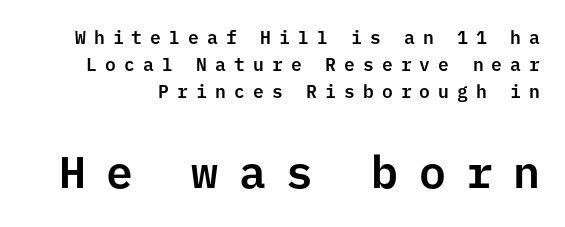
The tracking jumps out immediately: characters are airy and widely separated. The passage shown is not underscored anywhere. The passage shown is typeset with a sans-serif family. Leading matches the norm, producing a regular column. Larger block? The one below; the one above is distinctly smaller.
